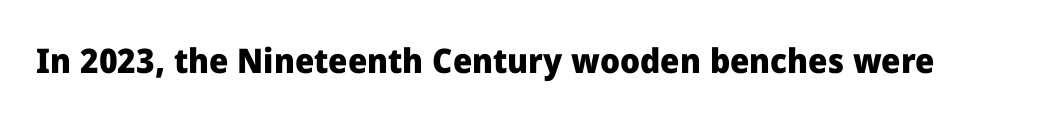
{"serif": "no", "italic": "no", "bold": "yes", "weight": "heavy", "width": "normal", "stroke_contrast": "low", "x_height": "medium", "monospaced": "no", "underline": "no", "letter_spacing": "normal", "letter_spacing_em": 0.0, "glyph_px": 34}
